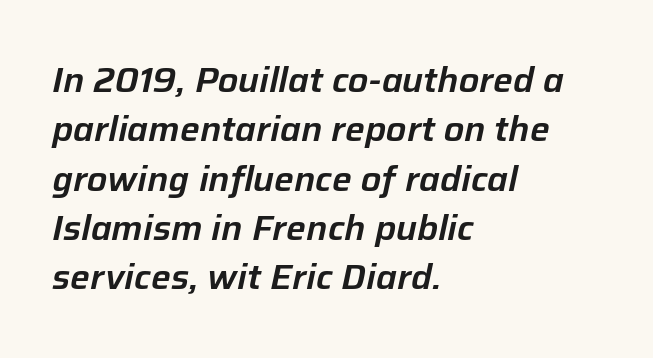
Q: Is the text italic (slanted)? A: Yes, it leans right by about 12 degrees.
Q: Is the text underlined? A: No.
Q: How is the paragraph aligned? A: Left-aligned.
Q: Is the spacing between letters normal or unusually wide? A: Normal.
Q: Is the spacing between lines tight, normal or loose? A: Normal.
Q: Width (condensed, normal, or wide)? A: Normal.
Q: Stroke contrast? A: Low.
Q: x-height? A: Medium.
Q: Monospaced? A: No.
